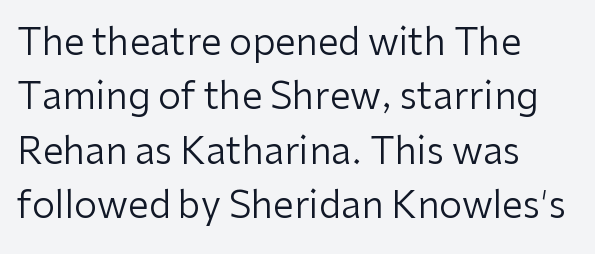
Is this a fixed-width face? No — the glyphs have proportional, varying widths. Bare-footed words on every line. Serifs: no, the terminals of the letterforms are clean. Default kerning and tracking; the words read as compact shapes. Notice how the stems are strictly vertical — no italics here.
